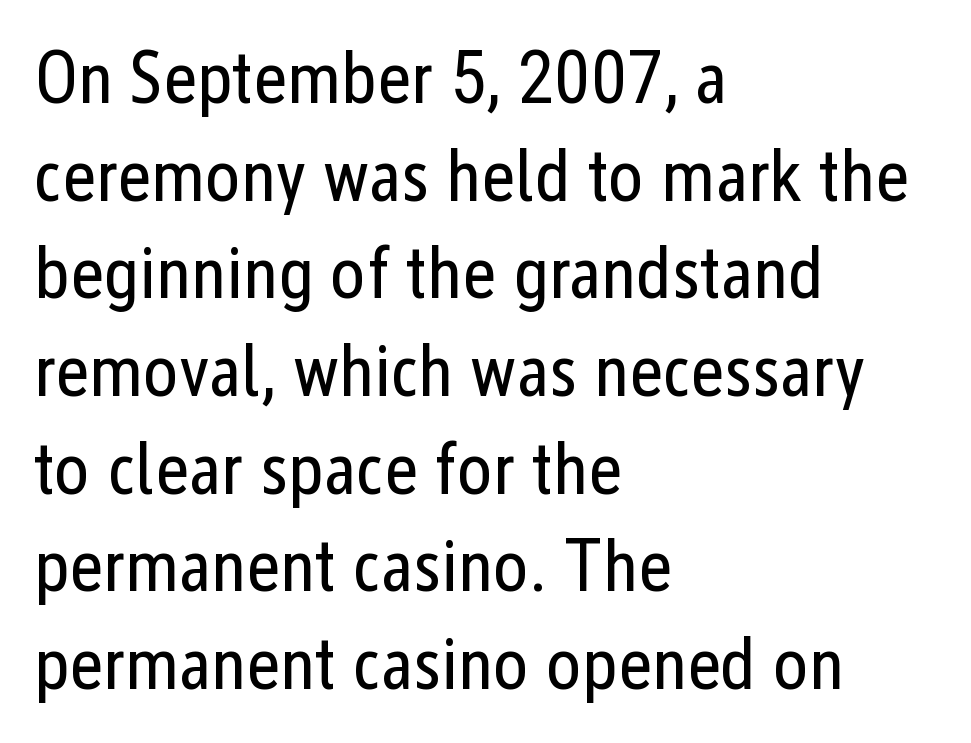
The image shows 74 px regular-weight, condensed sans-serif type, upright; set left-aligned, normal line spacing (1.32x), normal letter spacing, not underlined; low stroke contrast and a medium x-height.
